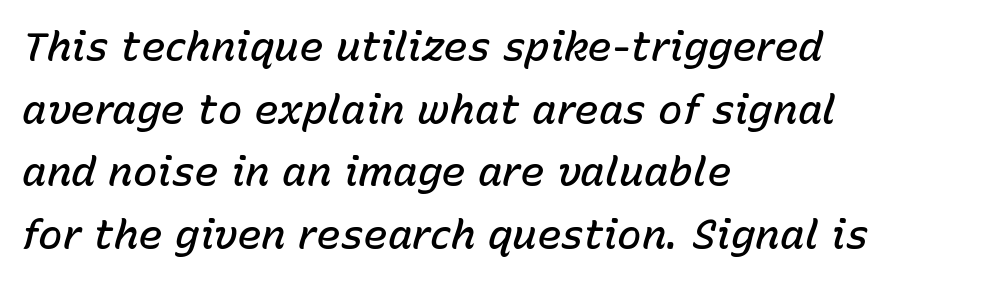
Q: Is the text bold? A: Semi-bold.
Q: Is the text italic (slanted)? A: Yes, it leans right by about 15 degrees.
Q: Is the text underlined? A: No.
Q: How is the paragraph aligned? A: Left-aligned.
Q: Is the spacing between letters normal or unusually wide? A: Normal.
Q: Is the spacing between lines tight, normal or loose? A: Normal.
Q: Width (condensed, normal, or wide)? A: Normal.
Q: Stroke contrast? A: Low.
Q: x-height? A: Medium.
Q: Monospaced? A: No.
